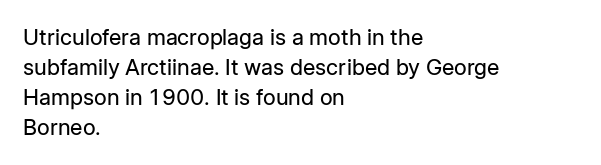
The letterforms sit shoulder to shoulder at normal distance. The space directly below the letters is spotless. Counters stay open thanks to moderate or lighter strokes. The vertical gap from one line to the next is medium. Ascenders rise straight up at ninety degrees. The ragged edge is on the right, which tells us the setting is flush left.
